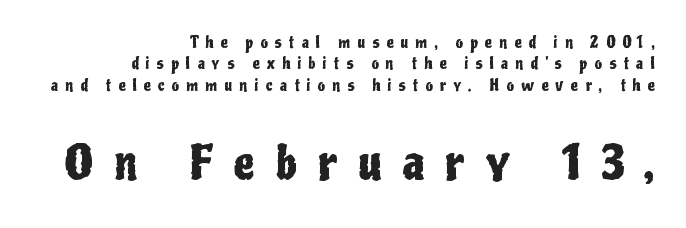
The image shows 47 px condensed sans-serif type, upright; set right-aligned, normal line spacing (1.33x), unusually wide letter spacing (+0.45 em), not underlined; the second (bottom) block is 2.94x larger; low stroke contrast and a medium x-height.
